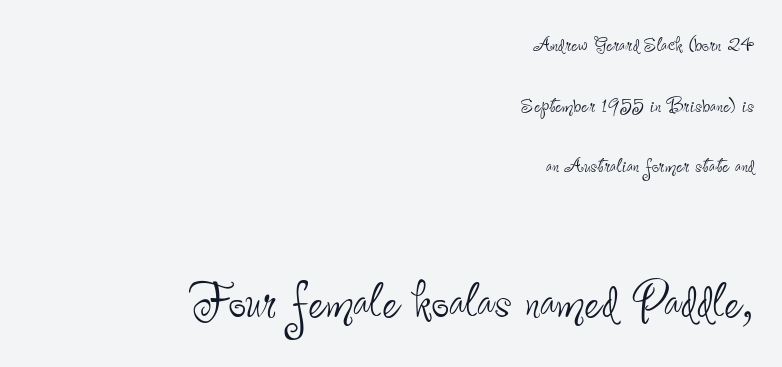
{"serif": "no", "bold": "no", "weight": "thin", "width": "condensed", "stroke_contrast": "low", "x_height": "small", "monospaced": "no", "underline": "no", "align": "right", "line_spacing": "loose", "line_spacing_ratio": 2.43, "letter_spacing": "normal", "letter_spacing_em": 0.0, "larger_block": "second", "size_ratio": 2.48, "glyph_px": 62}
